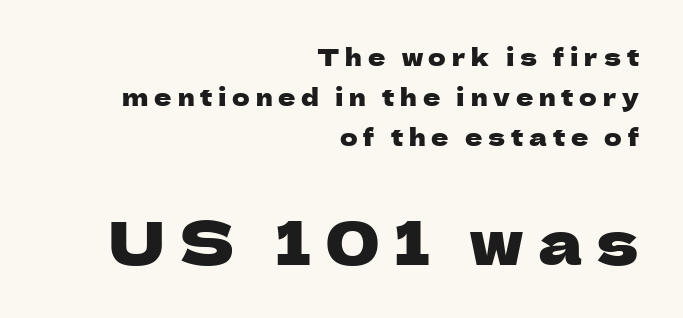
Line spacing here is normal. A typesetter would call this proportional, since set widths differ per character. The face used here appears at its bigger size in the lower chunk. Casual observation: everything's shoved over to the right. The letters are spread apart with noticeably loose tracking.
